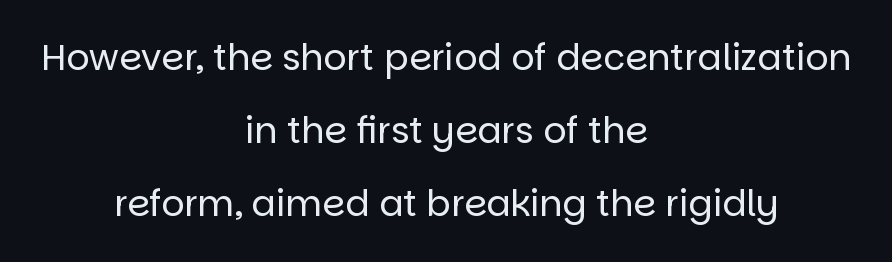
The paragraph has two soft edges and a firm central axis. The letters look calm and open, with moderate or lighter stems. The line texture is even and compact thanks to regular tracking. Looks like regular typesetting: each glyph gets only the width it needs. Underlining? Definitely not there. The letters carry no serifs — their stems end cleanly without finishing strokes.
